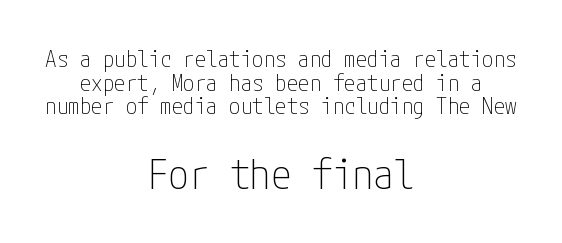
The font family rendered here belongs to the sans-serif group. Caption: standard tracking, unaltered. Caption: upper text group reduced, lower text group enlarged. This block would grow much taller if given ordinary leading; it's compressed now. Descenders hang freely into open space. These lines are centered, leaving both edges ragged.
